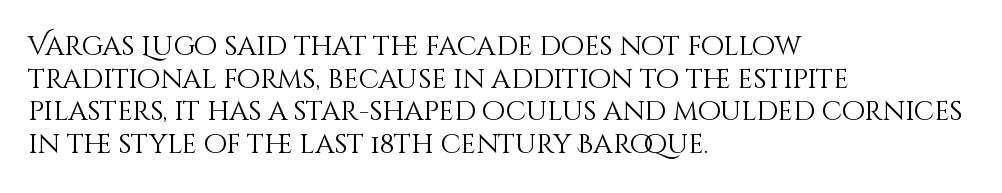
Q: Is the text bold? A: No.
Q: Is the text italic (slanted)? A: No, it is upright.
Q: Is the text underlined? A: No.
Q: How is the paragraph aligned? A: Left-aligned.
Q: Is the spacing between letters normal or unusually wide? A: Normal.
